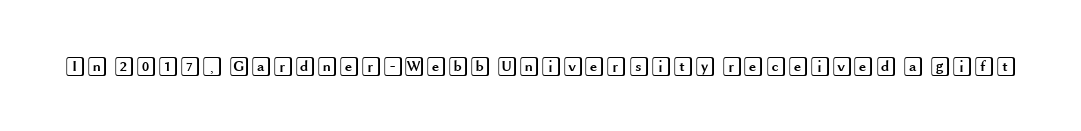
{"italic": "no", "underline": "no", "letter_spacing": "normal", "letter_spacing_em": 0.0, "glyph_px": 20}
